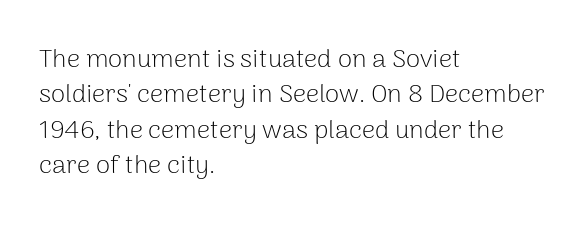
{"italic": "no", "bold": "no", "underline": "no", "align": "left", "line_spacing": "normal", "line_spacing_ratio": 1.36, "letter_spacing": "normal", "letter_spacing_em": 0.0, "glyph_px": 26}
